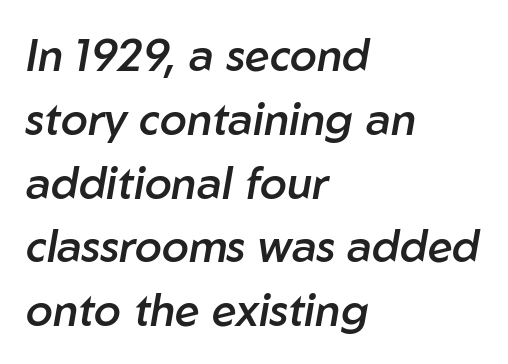
The image shows 44 px semibold type, italic (leaning right); set left-aligned, normal line spacing (1.45x), normal letter spacing, not underlined; low stroke contrast and a medium x-height.
